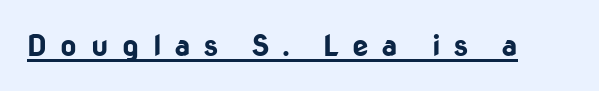
Somebody hit Ctrl+U on this one — the words are underlined. Varying glyph widths throughout — classic text-font behaviour. Italic? Not at all — the glyphs are vertical. Bold? Absolutely — the strokes are thick and heavy. You could only call the tracking loose — the letters float apart.
